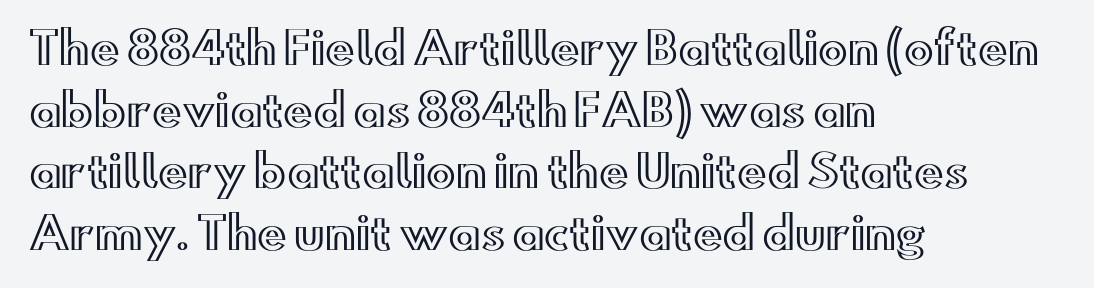
Q: Is the text italic (slanted)? A: No, it is upright.
Q: Is the text underlined? A: No.
Q: How is the paragraph aligned? A: Left-aligned.
Q: Is the spacing between letters normal or unusually wide? A: Normal.
Q: Is the spacing between lines tight, normal or loose? A: Normal.
Q: Width (condensed, normal, or wide)? A: Wide.
Q: x-height? A: Small.
Q: Monospaced? A: No.
